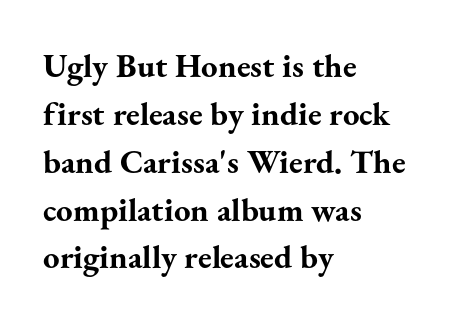
{"serif": "yes", "italic": "no", "bold": "yes", "weight": "bold", "width": "normal", "stroke_contrast": "medium", "x_height": "small", "monospaced": "no", "underline": "no", "align": "left", "line_spacing": "normal", "line_spacing_ratio": 1.45, "letter_spacing": "normal", "letter_spacing_em": 0.0, "glyph_px": 33}
